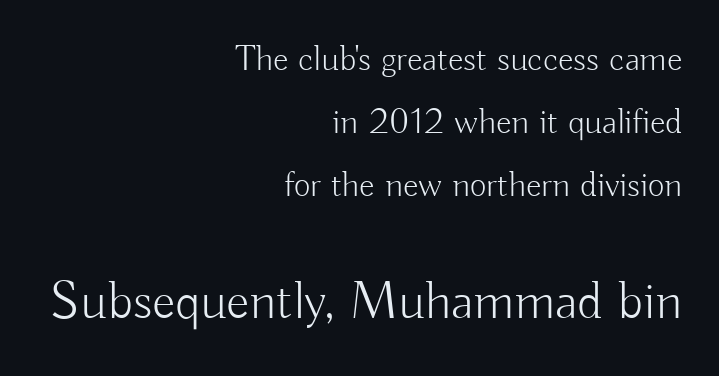
Looks like regular typesetting: each glyph gets only the width it needs. Nothing heavy about these letters — not bold at all. The horizontal fit of the characters is conventional and even. Line endings align vertically; line beginnings do not.
